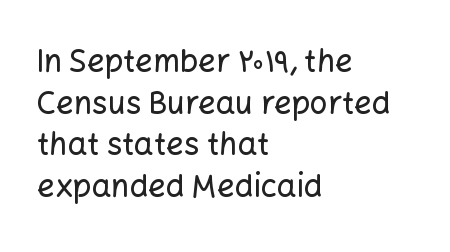
Q: Is the text italic (slanted)? A: No, it is upright.
Q: Is the typeface a serif or a sans-serif typeface? A: Sans-serif.
Q: Is the text underlined? A: No.
Q: How is the paragraph aligned? A: Left-aligned.
Q: Is the spacing between letters normal or unusually wide? A: Normal.
Q: Is the spacing between lines tight, normal or loose? A: Normal.
Q: Width (condensed, normal, or wide)? A: Normal.
Q: Stroke contrast? A: Low.
Q: x-height? A: Medium.
Q: Monospaced? A: No.
